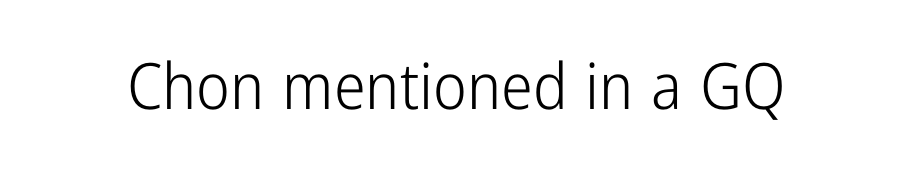
Q: Is the text bold? A: No.
Q: Is the text italic (slanted)? A: No, it is upright.
Q: Is the typeface a serif or a sans-serif typeface? A: Sans-serif.
Q: Is the text underlined? A: No.
Q: Is the spacing between letters normal or unusually wide? A: Normal.
Q: Width (condensed, normal, or wide)? A: Condensed.
Q: Stroke contrast? A: Low.
Q: x-height? A: Medium.
Q: Monospaced? A: No.
